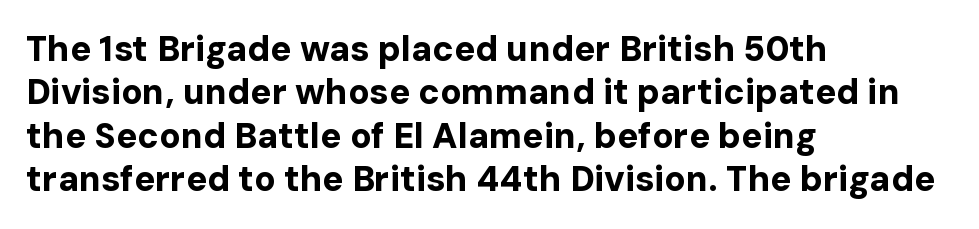
{"serif": "no", "italic": "no", "bold": "yes", "weight": "bold", "width": "normal", "stroke_contrast": "low", "x_height": "medium", "monospaced": "no", "underline": "no", "align": "left", "line_spacing_ratio": 1.24, "letter_spacing": "normal", "letter_spacing_em": 0.0, "glyph_px": 35}
